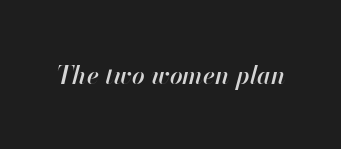
{"italic": "yes", "lean": "right", "slant_degrees": 13, "bold": "semi", "underline": "no", "letter_spacing": "normal", "letter_spacing_em": 0.0, "glyph_px": 25}
